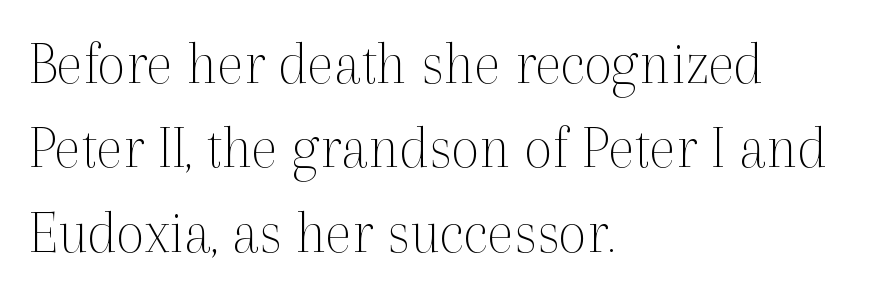
{"serif": "yes", "italic": "no", "bold": "no", "weight": "thin", "width": "normal", "x_height": "medium", "monospaced": "no", "underline": "no", "align": "left", "line_spacing": "normal", "line_spacing_ratio": 1.36, "letter_spacing": "normal", "letter_spacing_em": 0.0, "glyph_px": 62}
